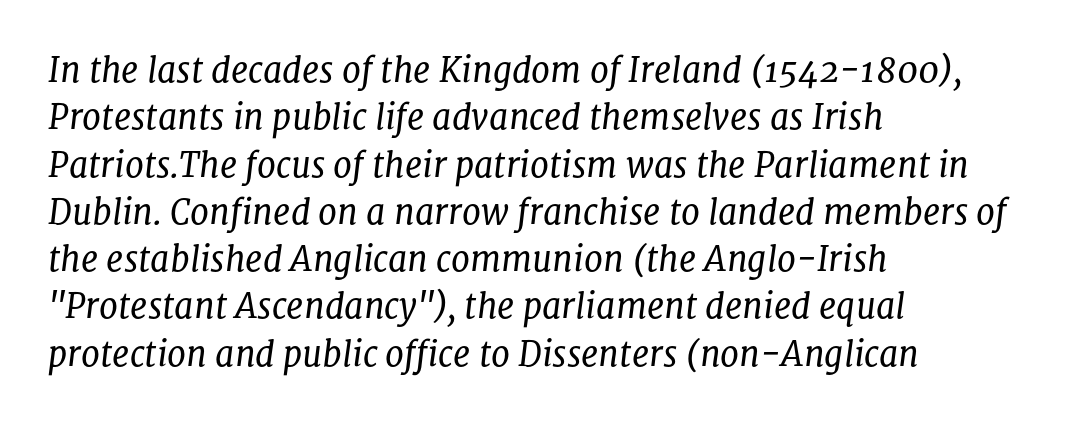
{"serif": "yes", "italic": "yes", "lean": "right", "slant_degrees": 8, "bold": "no", "weight": "regular", "width": "normal", "stroke_contrast": "low", "x_height": "medium", "monospaced": "no", "underline": "no", "align": "left", "line_spacing": "normal", "line_spacing_ratio": 1.39, "letter_spacing": "normal", "letter_spacing_em": 0.0, "glyph_px": 34}
